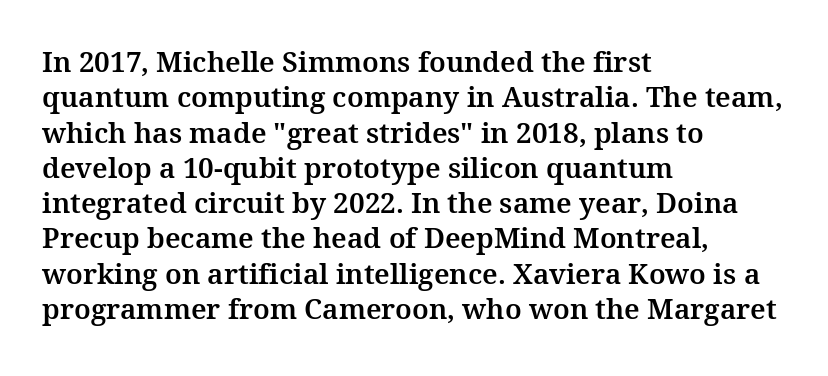
{"serif": "yes", "italic": "no", "width": "normal", "stroke_contrast": "medium", "x_height": "medium", "monospaced": "no", "underline": "no", "align": "left", "line_spacing": "normal", "line_spacing_ratio": 1.26, "letter_spacing": "normal", "letter_spacing_em": 0.0, "glyph_px": 28}
